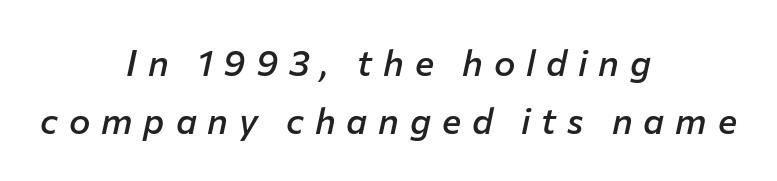
Tracking value appears strongly positive — letters spread wide. These lines are rendered in a variable-pitch font. The lines are quadded center. Weight: semibold (demi). The rendering uses a moderate line-height, typical for paragraphs.
